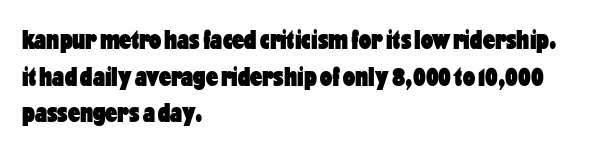
Casual observation: everything's shoved over to the left. Look at the tracking — it's just the regular setting, nothing added. The rendering uses a moderate line-height, typical for paragraphs. Decoration check: the copy has no underline. The face used here has the dense, thick strokes of a bold. The typography opts for an upright posture over an oblique one.
